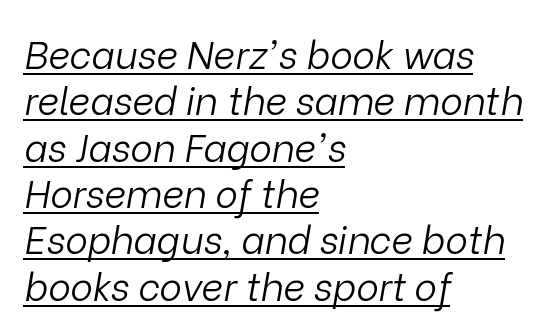
This sample has the flowing, uneven cadence of proportional lettering. An italicized treatment has been applied to the whole sample. A quiet, ordinary-to-light weight characterises the typeface. In designer terms, the underline attribute is active on this setting. Observe the ordinary spacing: letters are neighbours, not strangers.
